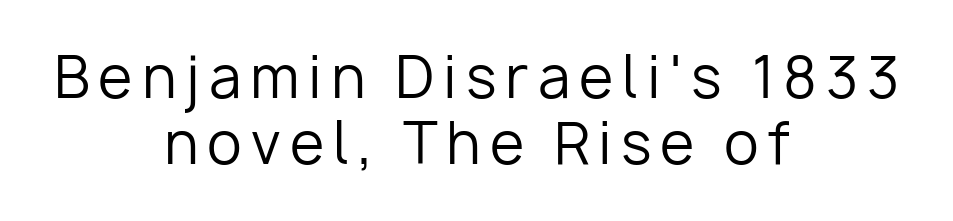
A quiet, ordinary-to-light weight characterises the typeface. Each letter's strokes conclude bluntly, with no projecting serifs. Compared with a flush-left layout, this one balances lines on the center instead. Vertical strokes here are truly vertical.
